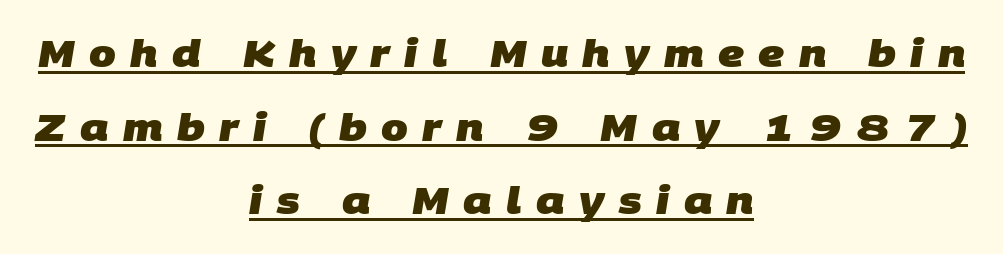
The image shows 38 px heavy sans-serif type; set centered, loose line spacing (1.94x), unusually wide letter spacing (+0.38 em), underlined; low stroke contrast and a large x-height.
